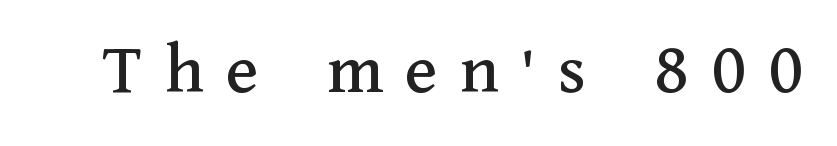
{"serif": "yes", "italic": "no", "width": "normal", "stroke_contrast": "medium", "x_height": "medium", "monospaced": "no", "underline": "no", "letter_spacing": "wide", "letter_spacing_em": 0.3, "glyph_px": 73}
